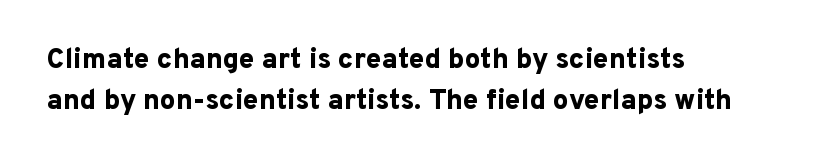
The image shows 28 px bold sans-serif type, upright; set left-aligned, normal line spacing (1.46x), normal letter spacing, not underlined; low stroke contrast and a medium x-height.
